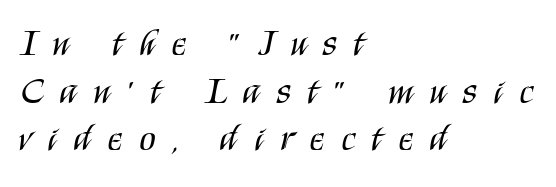
Leading matches the norm, producing a regular column. The rendering inserts visible extra space after every character. The rendering uses natural spacing where letterforms have individual widths. Typeset ragged right — the left edge is the straight one. This sample uses a sans-serif face. Any mark beneath the type? The region is blank.
